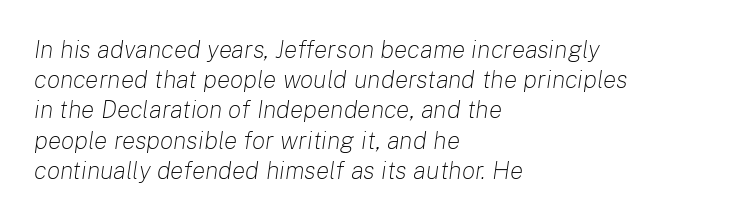
{"italic": "yes", "lean": "right", "slant_degrees": 8, "bold": "no", "underline": "no", "align": "left", "line_spacing_ratio": 1.21, "letter_spacing": "normal", "letter_spacing_em": 0.0, "glyph_px": 25}
